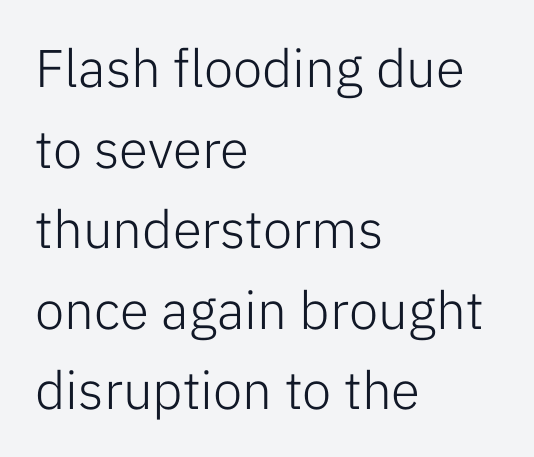
This is sans-serif lettering, the kind often seen on screens and signage. Each new line begins a customary step beneath the previous one. Is this a fixed-width face? No — the glyphs have proportional, varying widths. Each stroke keeps to a modest, everyday thickness or less. You can tell it's not italic because the verticals are truly vertical. Where is the straight margin? On the left.
